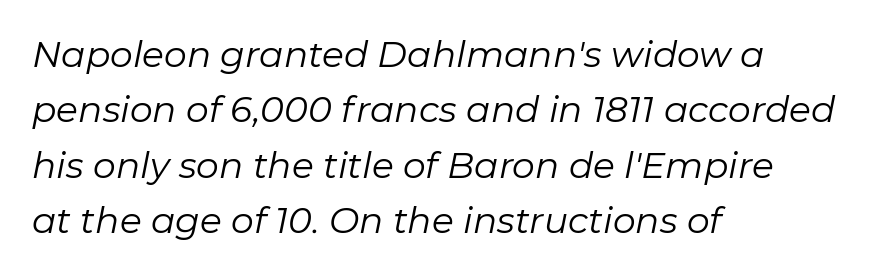
Q: Is the text bold? A: No.
Q: Is the text italic (slanted)? A: Yes, it leans right by about 11 degrees.
Q: Is the text underlined? A: No.
Q: How is the paragraph aligned? A: Left-aligned.
Q: Is the spacing between letters normal or unusually wide? A: Normal.
Q: Is the spacing between lines tight, normal or loose? A: Normal.
Q: Width (condensed, normal, or wide)? A: Normal.
Q: Stroke contrast? A: Low.
Q: x-height? A: Medium.
Q: Monospaced? A: No.
